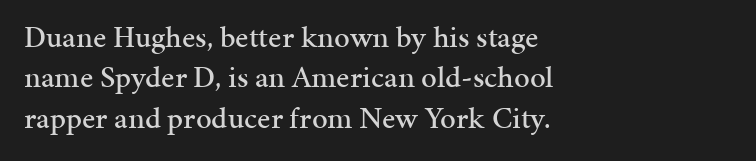
The image shows 31 px serif type, upright; set left-aligned, normal line spacing (1.3x), normal letter spacing, not underlined; medium stroke contrast and a medium x-height.
